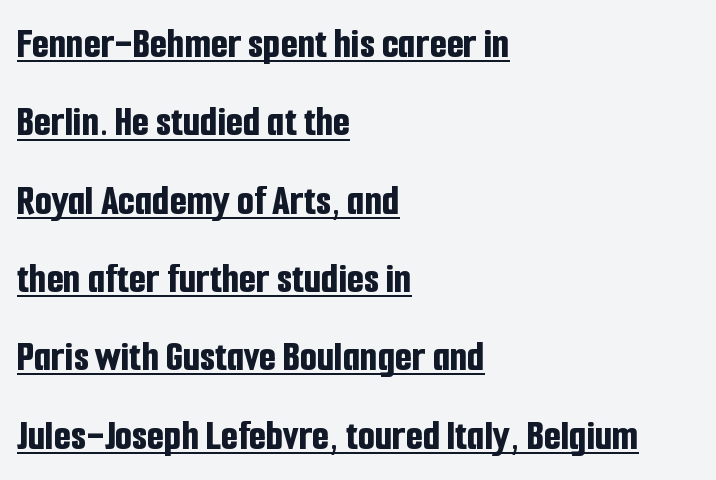
The image shows 44 px bold, condensed sans-serif type, upright; set left-aligned, line spacing 1.78x, normal letter spacing, underlined; low stroke contrast and a medium x-height.
